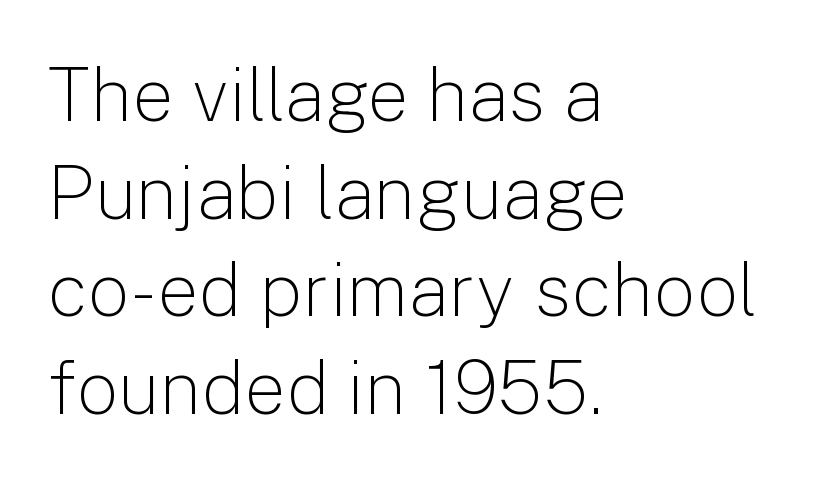
{"serif": "no", "italic": "no", "bold": "no", "weight": "light", "width": "normal", "stroke_contrast": "low", "x_height": "medium", "monospaced": "no", "underline": "no", "align": "left", "line_spacing": "normal", "line_spacing_ratio": 1.32, "letter_spacing": "normal", "letter_spacing_em": 0.0, "glyph_px": 74}
